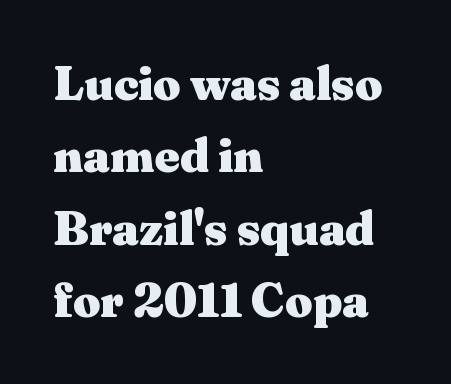
Words appear dense and cohesive because spacing is normal. Every letter is thick-stroked: bold, no question. The string is rendered with underlining switched off. Honestly, the row spacing looks completely unremarkable. A roman cut, with each character standing at attention.
